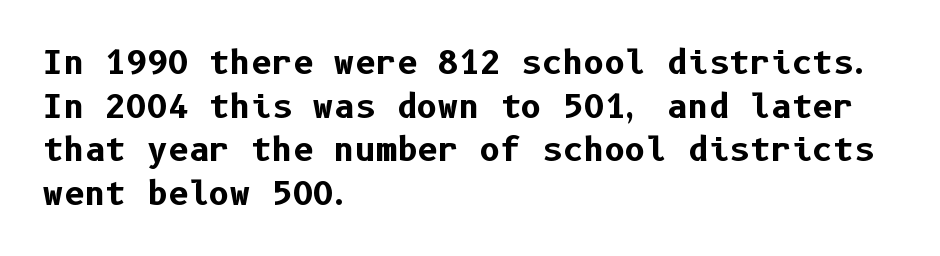
{"serif": "no", "italic": "no", "bold": "yes", "weight": "bold", "width": "normal", "stroke_contrast": "low", "x_height": "medium", "underline": "no", "align": "left", "line_spacing": "normal", "line_spacing_ratio": 1.36, "letter_spacing": "normal", "letter_spacing_em": 0.0, "glyph_px": 32}
